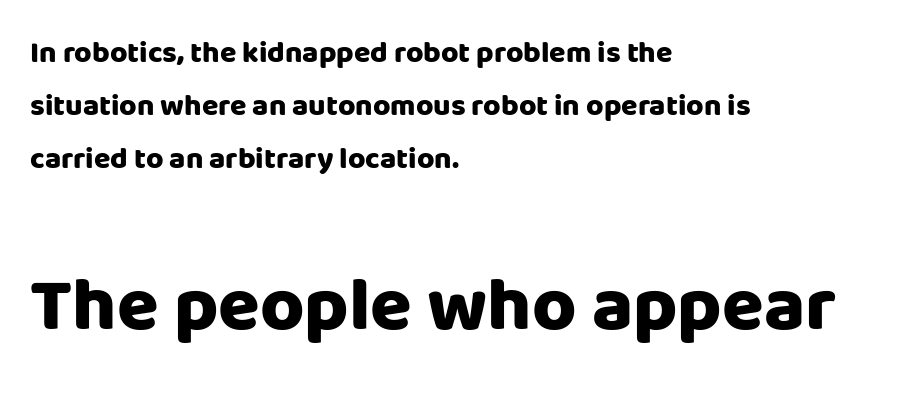
{"serif": "no", "italic": "no", "bold": "yes", "weight": "heavy", "width": "normal", "stroke_contrast": "low", "x_height": "large", "monospaced": "no", "underline": "no", "align": "left", "line_spacing_ratio": 1.76, "letter_spacing": "normal", "letter_spacing_em": 0.0, "larger_block": "second", "size_ratio": 2.53, "glyph_px": 76}
